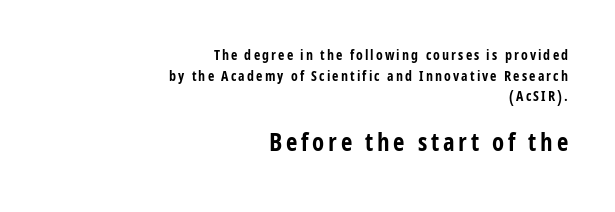
Bigger letters appear in the bottom chunk; the top chunk is reduced. Plenty of ink on the page — the face is bold. The leading is moderate, giving the passage an even texture. Plain, unruled lines of type. Every stem runs plumb, perpendicular to the baseline. Visually the block forms a straight wall on the right and a jagged coastline on the left.
